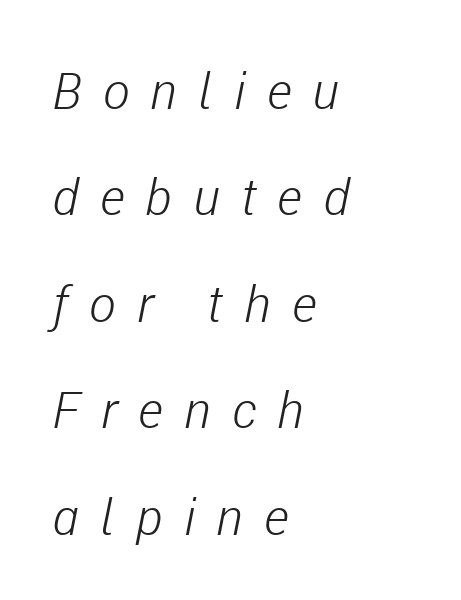
The image shows 50 px light, condensed type, italic (leaning right); set left-aligned, loose line spacing (2.13x), unusually wide letter spacing (+0.43 em), not underlined; low stroke contrast and a medium x-height.
